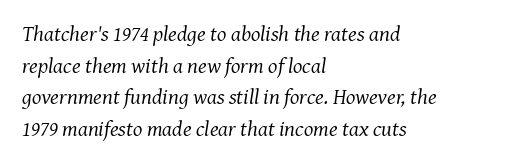
Short and long lines alike share a common starting point at left. Would a proofreader flag this as italicized? Yes. Tracking value appears to be zero — textbook default spacing. Plain, unruled lines of type. How would I describe the line gaps? Plain and ordinary. A light-to-regular cut is what we see here.
